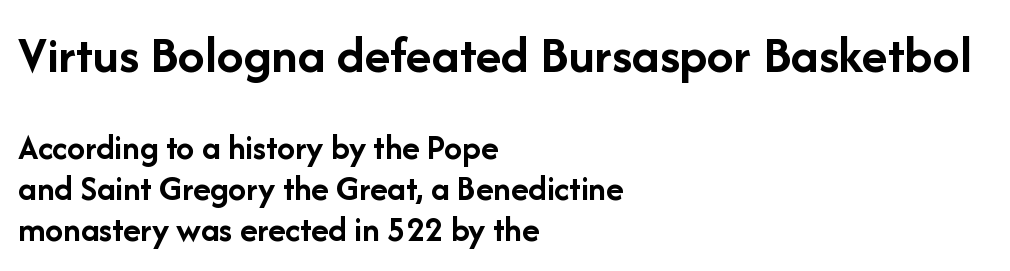
Students, observe: this is what under-led, compact text looks like. Examine the stroke ends and you'll find no serifs. The paragraph shown leans on its left margin. The typesetting leans heavy: a genuine bold. The rendering shrinks the type as you move from the upper chunk to the lower.
